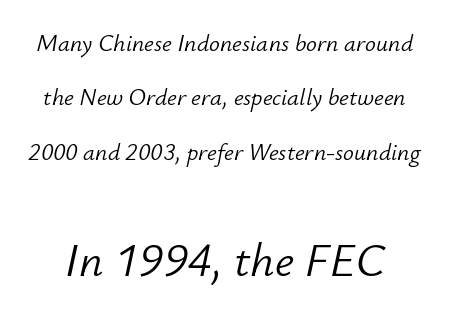
Bold? No — there's no thickening of the strokes. Visually, the bottom section dominates because its glyphs are scaled up. Leading is clearly above the norm, producing a sparse column. Check the space under the baseline: it is left empty.
